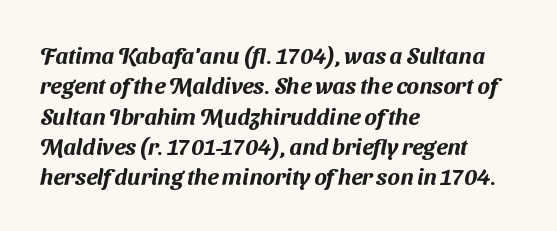
Q: Is the text underlined? A: No.
Q: How is the paragraph aligned? A: Left-aligned.
Q: Is the spacing between letters normal or unusually wide? A: Normal.
Q: Is the spacing between lines tight, normal or loose? A: Normal.
